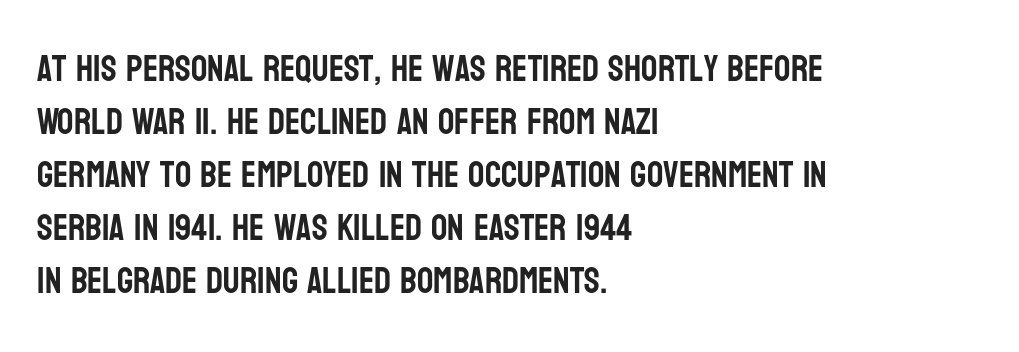
{"serif": "no", "italic": "no", "width": "condensed", "stroke_contrast": "low", "x_height": "large", "monospaced": "no", "underline": "no", "align": "left", "line_spacing": "normal", "line_spacing_ratio": 1.47, "letter_spacing": "normal", "letter_spacing_em": 0.0, "glyph_px": 36}
